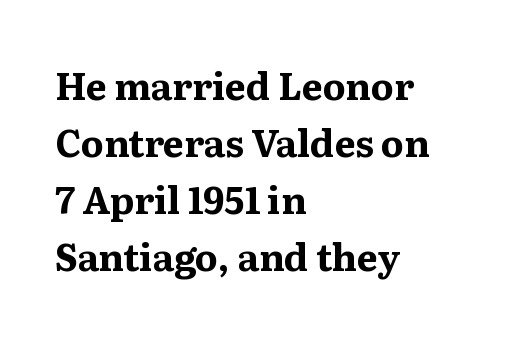
Q: Is the text bold? A: Yes.
Q: Is the text italic (slanted)? A: No, it is upright.
Q: Is the typeface a serif or a sans-serif typeface? A: Serif.
Q: Is the text underlined? A: No.
Q: How is the paragraph aligned? A: Left-aligned.
Q: Is the spacing between letters normal or unusually wide? A: Normal.
Q: Is the spacing between lines tight, normal or loose? A: Normal.
Q: Width (condensed, normal, or wide)? A: Normal.
Q: Stroke contrast? A: Medium.
Q: x-height? A: Medium.
Q: Monospaced? A: No.
